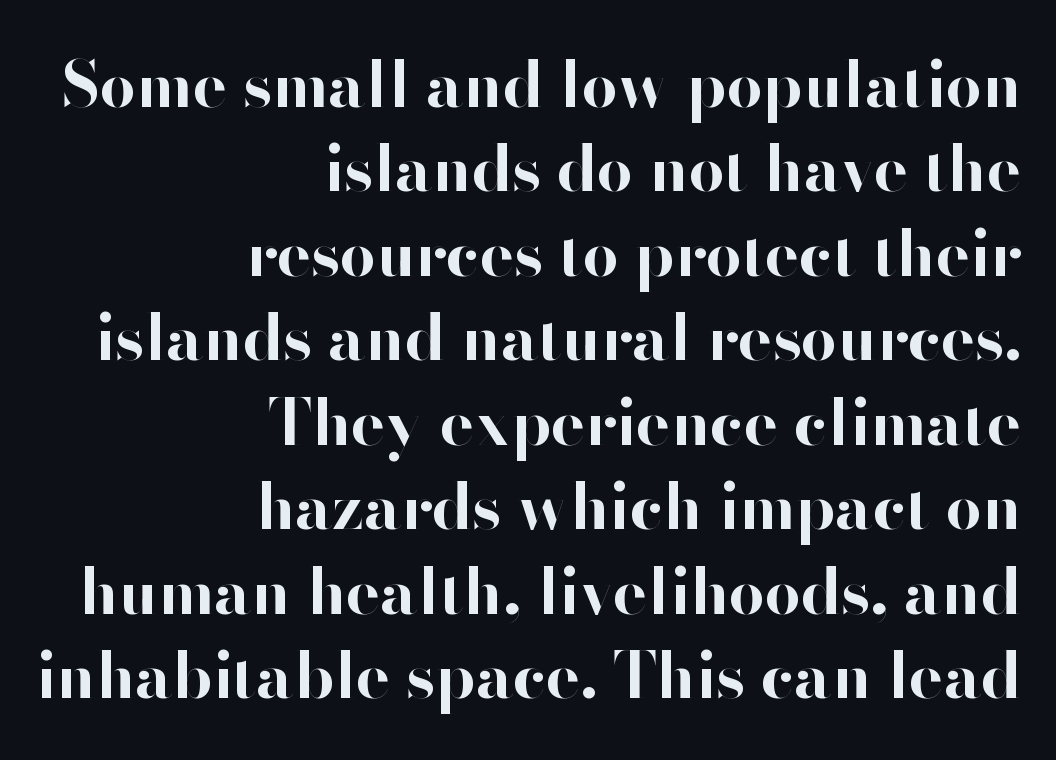
Do the characters align in a grid? No, the font is proportional. If you measured baseline to baseline, you'd find a middling distance. Standard letterfit; no display-style spreading of the glyphs. Type style note: lacks serifs.
